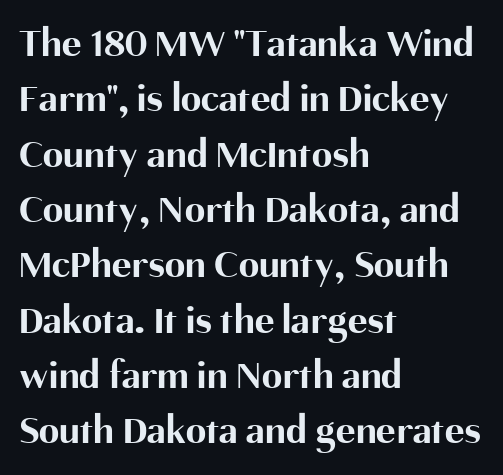
Q: Is the text bold? A: Yes.
Q: Is the text italic (slanted)? A: No, it is upright.
Q: Is the typeface a serif or a sans-serif typeface? A: Sans-serif.
Q: Is the text underlined? A: No.
Q: How is the paragraph aligned? A: Left-aligned.
Q: Is the spacing between letters normal or unusually wide? A: Normal.
Q: Is the spacing between lines tight, normal or loose? A: Normal.
Q: Width (condensed, normal, or wide)? A: Normal.
Q: Stroke contrast? A: Medium.
Q: x-height? A: Medium.
Q: Monospaced? A: No.
